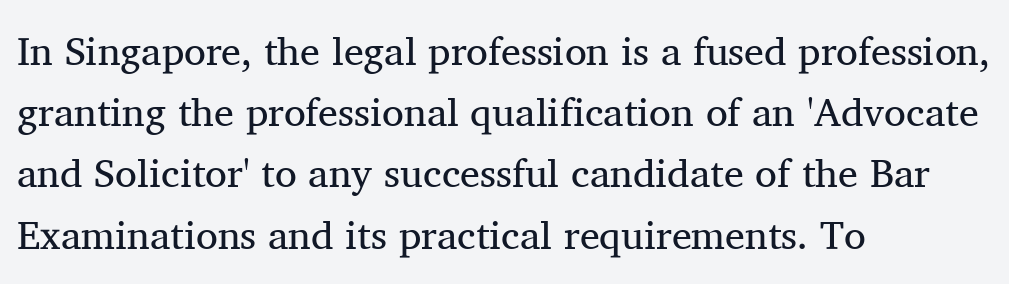
Nothing heavy about these letters — not bold at all. This sample uses a serif face. Proportional: the letters do not fall into vertical columns. The space directly below the letters is spotless. What's the leading like? Ordinary, nothing unusual.
